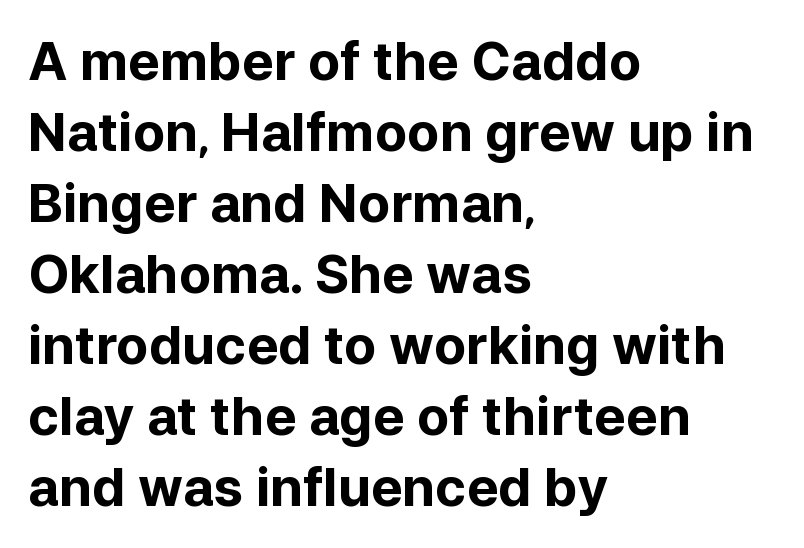
{"serif": "no", "italic": "no", "bold": "yes", "weight": "bold", "width": "normal", "stroke_contrast": "low", "x_height": "medium", "monospaced": "no", "underline": "no", "align": "left", "line_spacing": "normal", "line_spacing_ratio": 1.34, "letter_spacing": "normal", "letter_spacing_em": 0.0, "glyph_px": 53}
